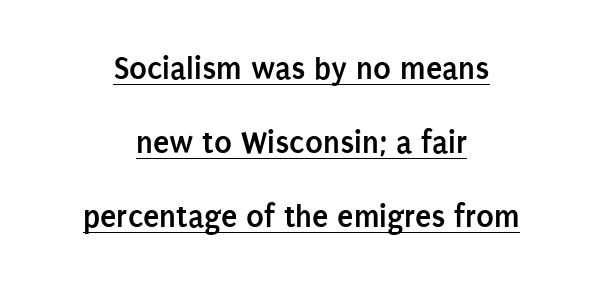
{"serif": "no", "italic": "no", "bold": "yes", "weight": "semibold", "width": "condensed", "stroke_contrast": "low", "x_height": "large", "monospaced": "no", "underline": "yes", "align": "center", "line_spacing": "loose", "line_spacing_ratio": 2.25, "letter_spacing": "normal", "letter_spacing_em": 0.0, "glyph_px": 33}
